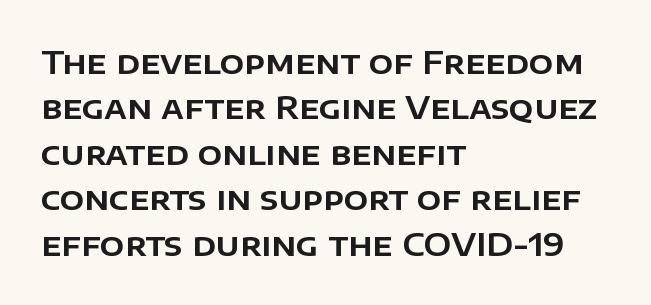
The line-height multiplier appears to be the usual default. The space directly below the letters is spotless. If you drew a line through each stem, it would be perfectly vertical. The designer went with a sans here, leaving each stem footless.
